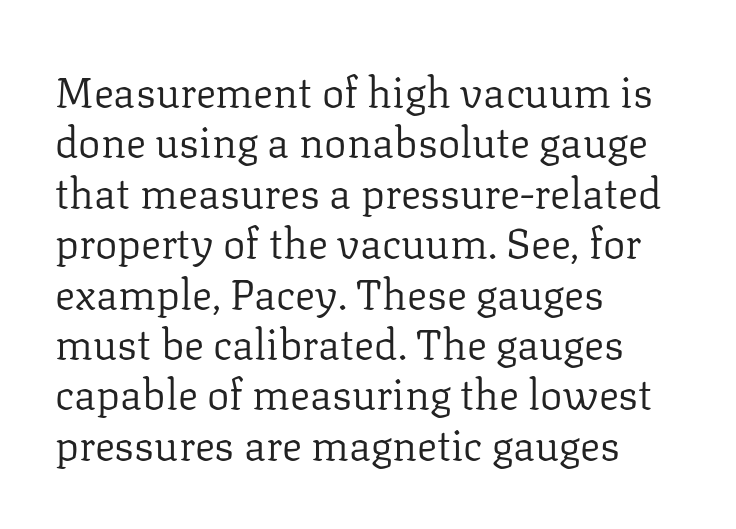
Here the designer chose a conventional face with non-uniform glyph widths. Inter-character spacing is left at the font's built-in metrics. These lines are set flush left with a ragged right edge. Characters remain perfectly vertical along every line. Heaviness? Minimal to ordinary, like unemphasized prose. The type family on display is of the serif kind.
